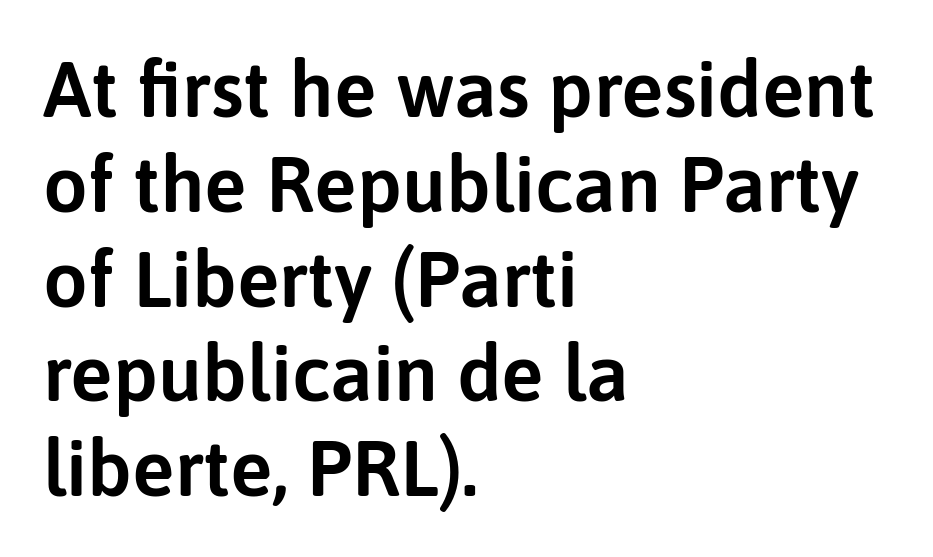
{"serif": "no", "italic": "no", "width": "normal", "stroke_contrast": "low", "x_height": "medium", "monospaced": "no", "underline": "no", "align": "left", "line_spacing_ratio": 1.2, "letter_spacing": "normal", "letter_spacing_em": 0.0, "glyph_px": 79}
